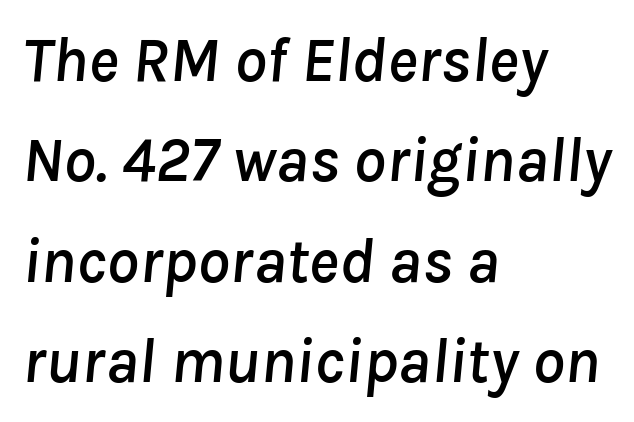
{"italic": "yes", "lean": "right", "slant_degrees": 8, "width": "normal", "stroke_contrast": "low", "x_height": "medium", "monospaced": "no", "underline": "no", "align": "left", "line_spacing": "normal", "line_spacing_ratio": 1.57, "letter_spacing": "normal", "letter_spacing_em": 0.0, "glyph_px": 64}
